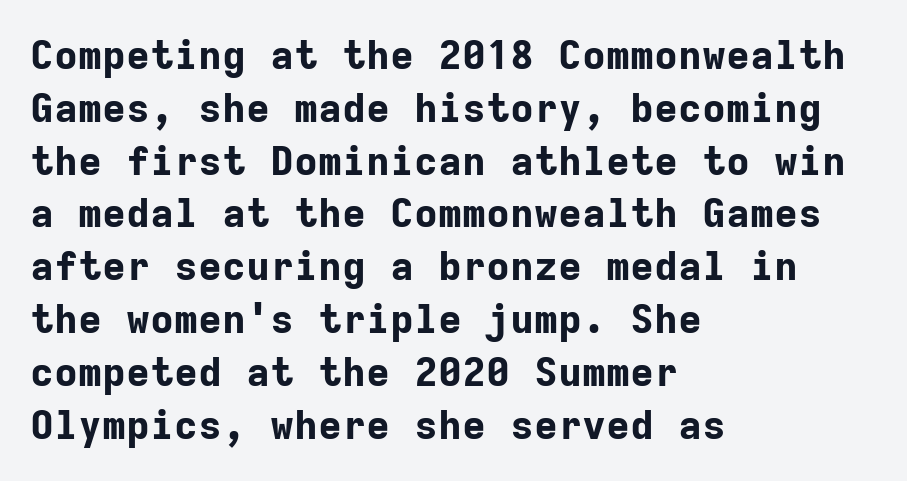
{"serif": "no", "italic": "no", "bold": "yes", "weight": "bold", "width": "normal", "stroke_contrast": "low", "x_height": "medium", "monospaced": "yes", "underline": "no", "align": "left", "line_spacing": "normal", "line_spacing_ratio": 1.32, "letter_spacing": "normal", "letter_spacing_em": 0.0, "glyph_px": 40}
